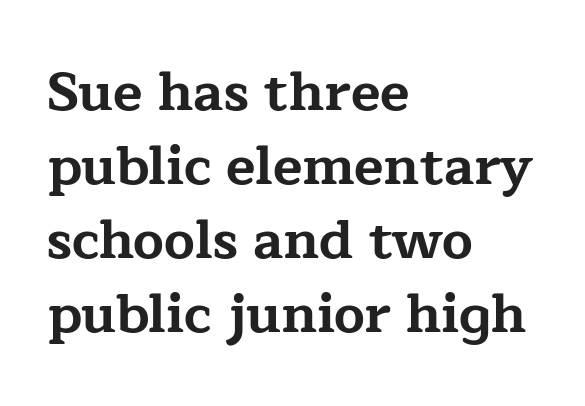
{"serif": "yes", "italic": "no", "bold": "yes", "weight": "bold", "width": "wide", "stroke_contrast": "low", "x_height": "medium", "monospaced": "no", "underline": "no", "align": "left", "line_spacing": "normal", "line_spacing_ratio": 1.37, "letter_spacing": "normal", "letter_spacing_em": 0.0, "glyph_px": 54}
